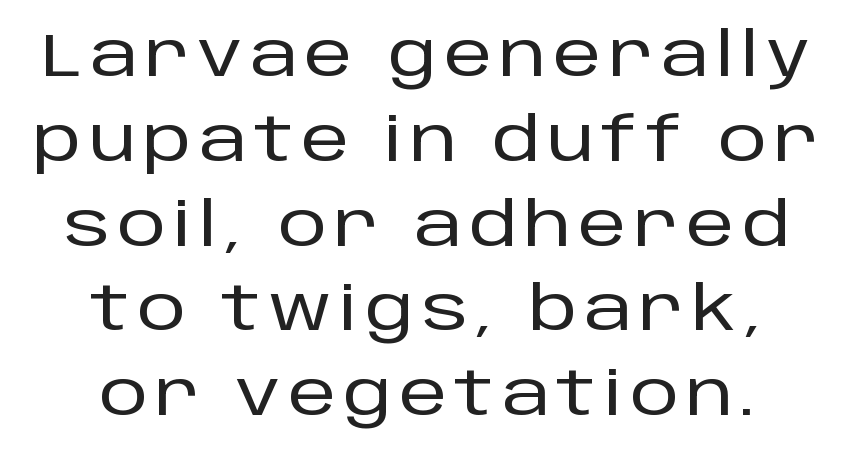
The image shows 61 px sans-serif type, upright; set centered, normal line spacing (1.39x), not underlined; low stroke contrast and a large x-height.
